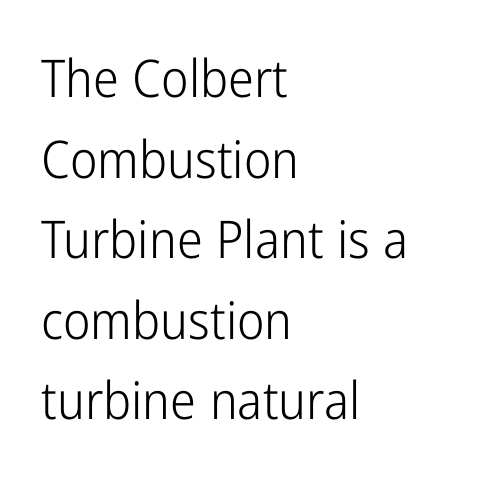
{"serif": "no", "italic": "no", "bold": "no", "weight": "light", "width": "condensed", "stroke_contrast": "low", "x_height": "medium", "monospaced": "no", "underline": "no", "align": "left", "line_spacing": "normal", "line_spacing_ratio": 1.55, "letter_spacing": "normal", "letter_spacing_em": 0.0, "glyph_px": 52}
